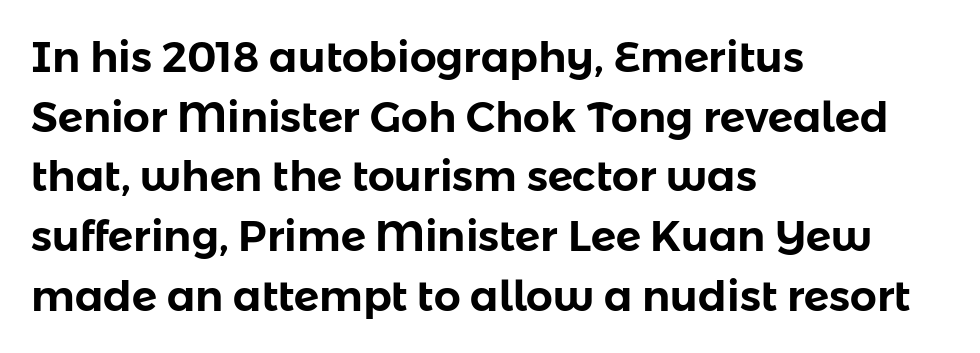
{"serif": "no", "italic": "no", "width": "normal", "stroke_contrast": "low", "x_height": "medium", "monospaced": "no", "underline": "no", "align": "left", "line_spacing": "normal", "line_spacing_ratio": 1.42, "letter_spacing": "normal", "letter_spacing_em": 0.0, "glyph_px": 42}
